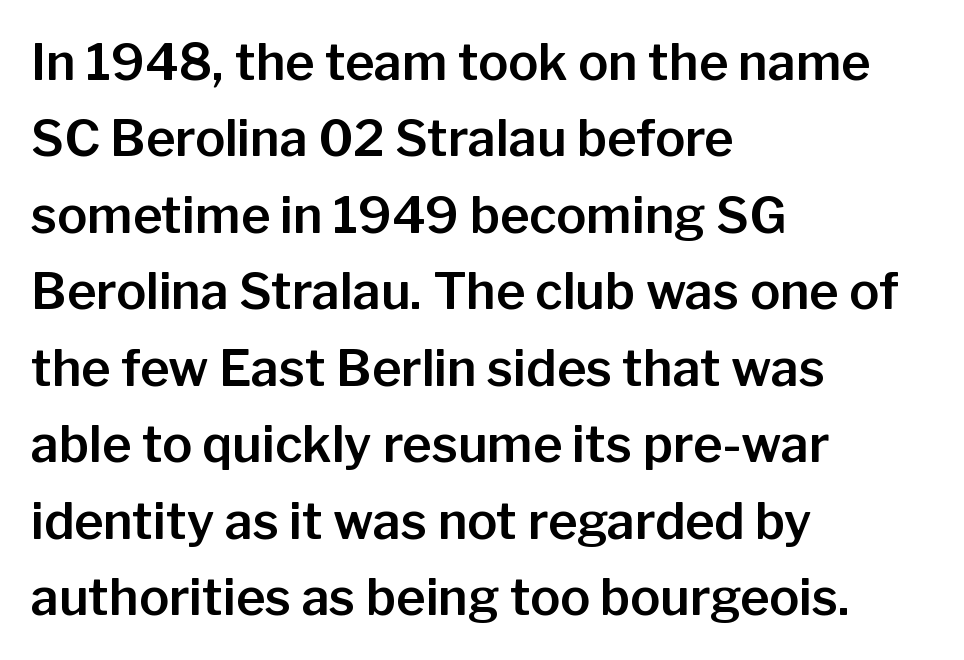
The image shows 50 px sans-serif type, upright; set left-aligned, normal line spacing (1.53x), normal letter spacing, not underlined; low stroke contrast and a medium x-height.
